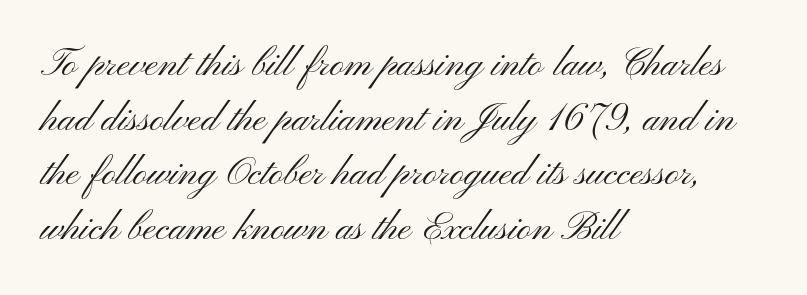
Q: Is the text bold? A: No.
Q: Is the text italic (slanted)? A: Yes.
Q: Is the typeface a serif or a sans-serif typeface? A: Sans-serif.
Q: Is the text underlined? A: No.
Q: How is the paragraph aligned? A: Left-aligned.
Q: Is the spacing between letters normal or unusually wide? A: Normal.
Q: Is the spacing between lines tight, normal or loose? A: Normal.
Q: Width (condensed, normal, or wide)? A: Wide.
Q: Stroke contrast? A: Medium.
Q: x-height? A: Small.
Q: Monospaced? A: No.
